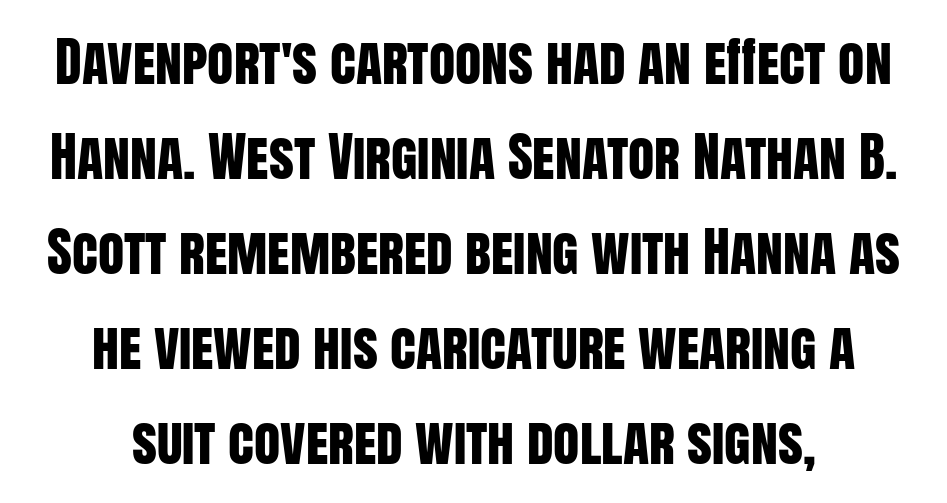
The image shows 54 px condensed sans-serif type, upright; set centered, line spacing 1.76x, normal letter spacing, not underlined; low stroke contrast and a large x-height.
